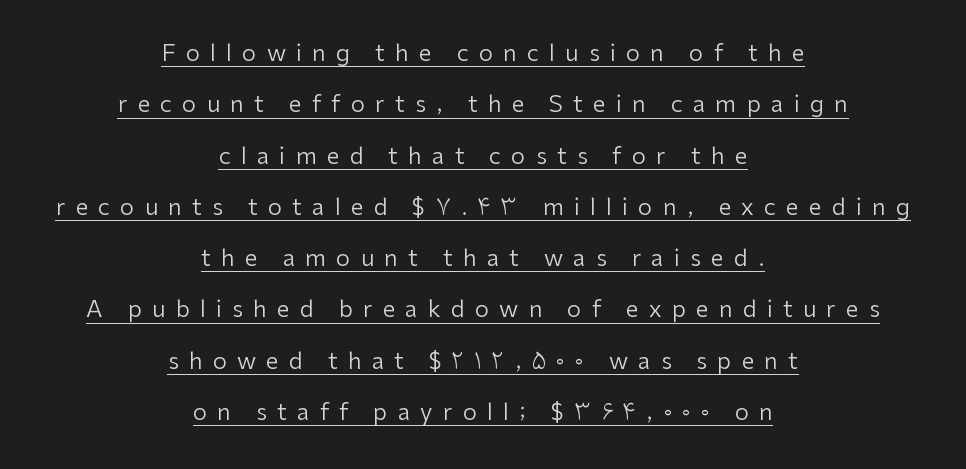
Q: Is the text bold? A: No.
Q: Is the text italic (slanted)? A: No, it is upright.
Q: Is the text underlined? A: Yes.
Q: How is the paragraph aligned? A: Centered.
Q: Is the spacing between letters normal or unusually wide? A: Unusually wide.
Q: Is the spacing between lines tight, normal or loose? A: Loose.
